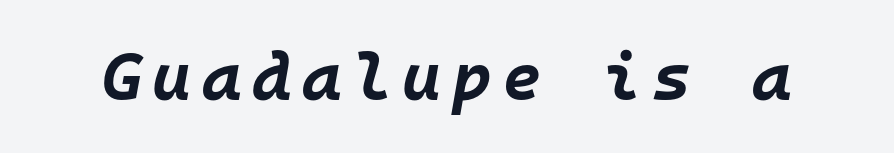
The image shows 67 px bold type, italic (leaning right), monospaced; set not underlined; low stroke contrast and a large x-height.
